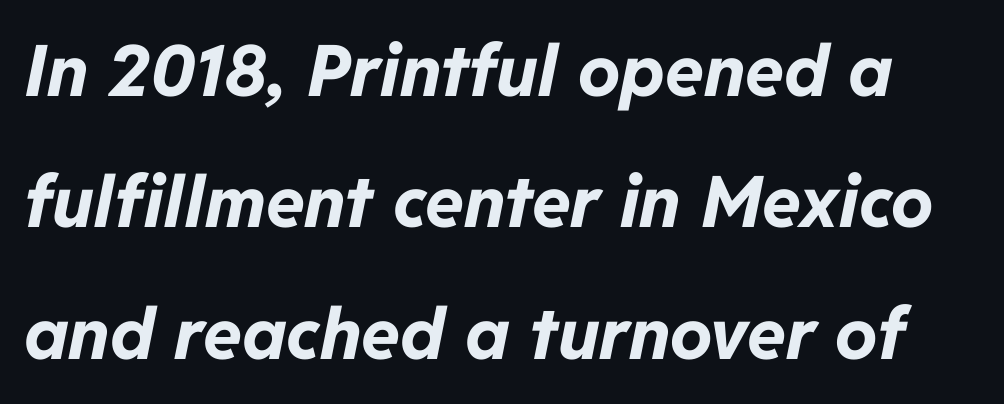
Italic? Definitely — the glyphs are oblique. Has an underline been added? It has not. Is this a fixed-width face? No — the glyphs have proportional, varying widths. What stands out about the letter spacing? Nothing — it is the standard amount. Notice how thick the strokes are: this is what a full bold looks like.
